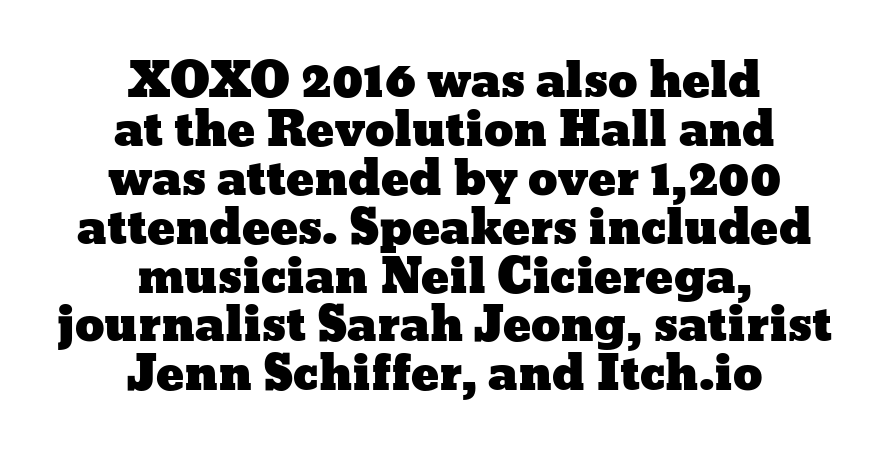
Q: Is the text italic (slanted)? A: No, it is upright.
Q: Is the text underlined? A: No.
Q: How is the paragraph aligned? A: Centered.
Q: Is the spacing between letters normal or unusually wide? A: Normal.
Q: Is the spacing between lines tight, normal or loose? A: Tight.
Q: Width (condensed, normal, or wide)? A: Wide.
Q: Stroke contrast? A: Low.
Q: x-height? A: Medium.
Q: Monospaced? A: No.
